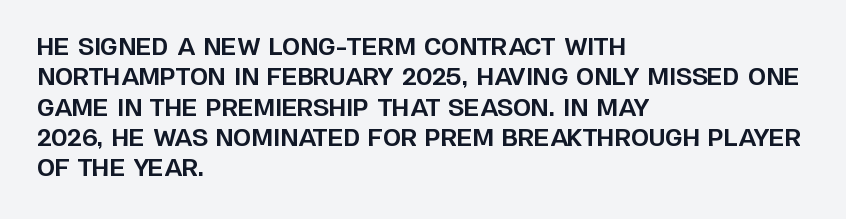
The image shows 23 px bold type, upright; set left-aligned, normal line spacing (1.32x), normal letter spacing, not underlined.
